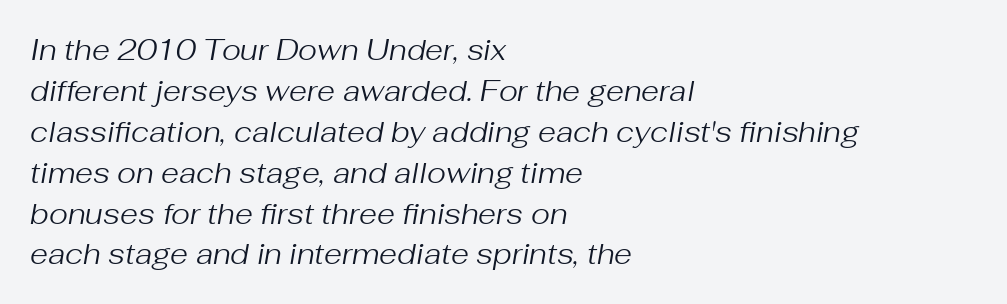
The image shows 29 px regular-weight type, italic (leaning right); set left-aligned, normal line spacing (1.41x), normal letter spacing, not underlined; medium stroke contrast and a medium x-height.
